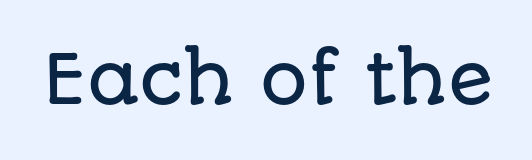
It's the straight-up-and-down kind of type. This rendering employs a face without finishing strokes, i.e., a sans-serif. Looks like regular typesetting: each glyph gets only the width it needs. Lines of text with bare space underneath.
